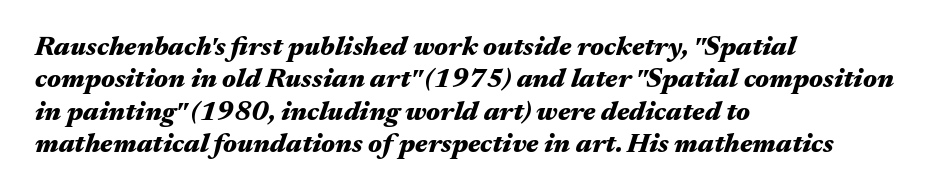
Its strokes are broad and dark, the hallmark of bold type. Just letters on the line, the space beneath them empty. Slanted lettering throughout. This sample is left-justified, so line endings fall wherever the words run out. What stands out about the letter spacing? Nothing — it is the standard amount.
